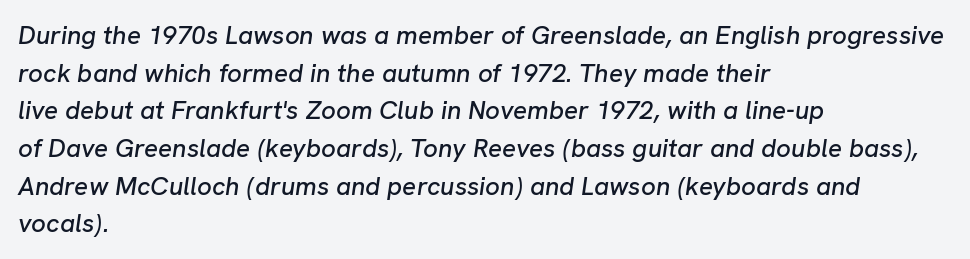
The image shows 26 px text type, italic (leaning right); set left-aligned, normal line spacing (1.45x), normal letter spacing, not underlined.
